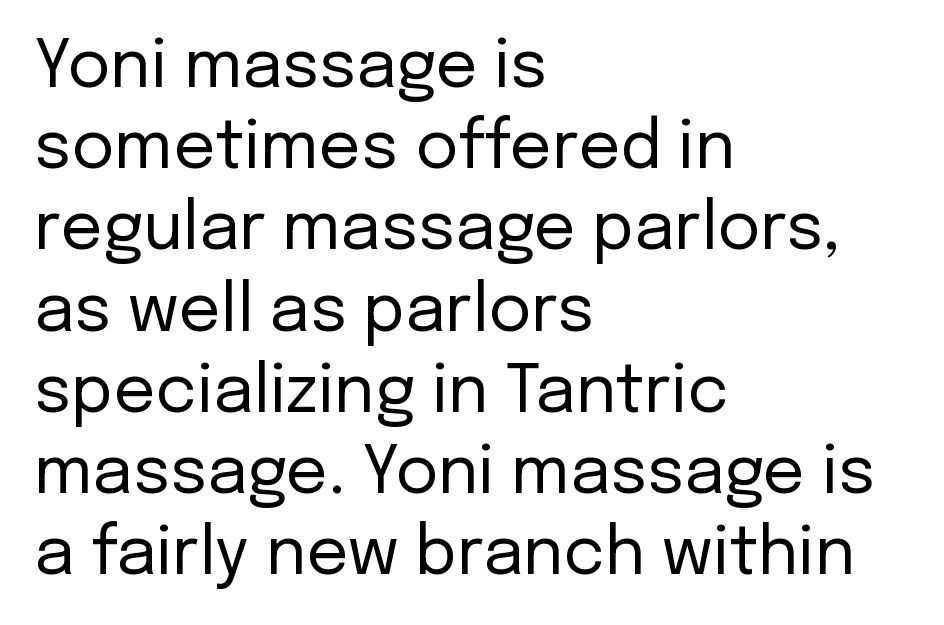
Q: Is the text bold? A: No.
Q: Is the text italic (slanted)? A: No, it is upright.
Q: Is the typeface a serif or a sans-serif typeface? A: Sans-serif.
Q: Is the text underlined? A: No.
Q: How is the paragraph aligned? A: Left-aligned.
Q: Is the spacing between letters normal or unusually wide? A: Normal.
Q: Width (condensed, normal, or wide)? A: Normal.
Q: Stroke contrast? A: Low.
Q: x-height? A: Medium.
Q: Monospaced? A: No.
